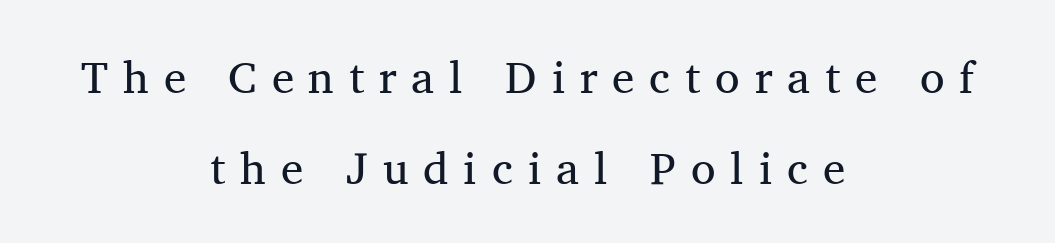
{"serif": "yes", "italic": "no", "bold": "no", "weight": "regular", "width": "normal", "stroke_contrast": "medium", "x_height": "medium", "monospaced": "no", "underline": "no", "align": "center", "line_spacing": "loose", "line_spacing_ratio": 2.02, "letter_spacing": "wide", "letter_spacing_em": 0.33, "glyph_px": 45}
